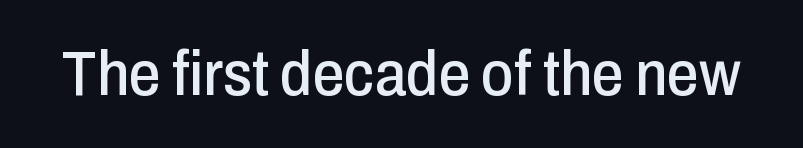
{"serif": "no", "italic": "no", "width": "condensed", "stroke_contrast": "low", "x_height": "medium", "monospaced": "no", "underline": "no", "letter_spacing": "normal", "letter_spacing_em": 0.0, "glyph_px": 63}
